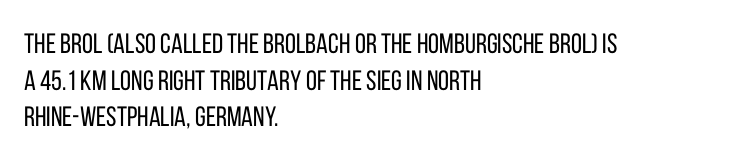
{"serif": "no", "italic": "no", "bold": "no", "weight": "regular", "width": "condensed", "stroke_contrast": "low", "x_height": "large", "monospaced": "no", "underline": "no", "align": "left", "line_spacing": "normal", "line_spacing_ratio": 1.31, "letter_spacing": "normal", "letter_spacing_em": 0.0, "glyph_px": 28}
